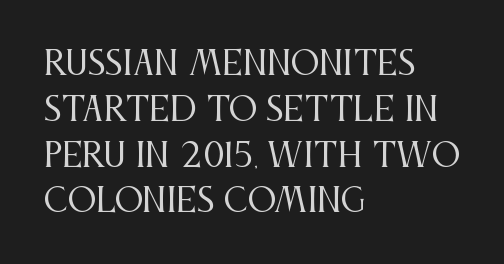
The image shows 32 px regular-weight, condensed serif type, upright; set left-aligned, normal line spacing (1.43x), normal letter spacing, not underlined; medium stroke contrast and a large x-height.
